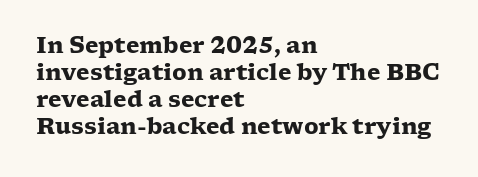
The image shows 22 px bold type, upright; set left-aligned, line spacing 1.23x, normal letter spacing, not underlined.
